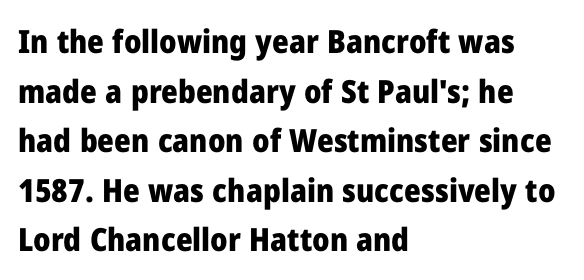
Is this a fixed-width face? No — the glyphs have proportional, varying widths. Typographic density is high because the face is bold. Words appear dense and cohesive because spacing is normal. If you measured baseline to baseline, you'd find a middling distance. In terms of posture, this sample is upright.
